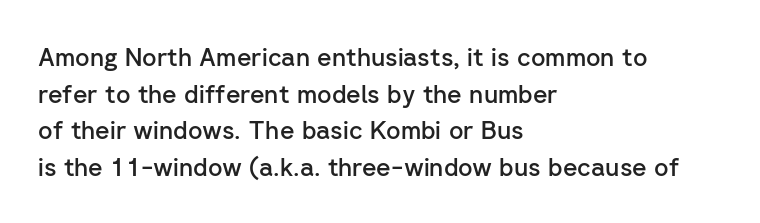
Q: Is the text bold? A: Semi-bold.
Q: Is the text italic (slanted)? A: No, it is upright.
Q: Is the text underlined? A: No.
Q: How is the paragraph aligned? A: Left-aligned.
Q: Is the spacing between letters normal or unusually wide? A: Normal.
Q: Is the spacing between lines tight, normal or loose? A: Normal.
